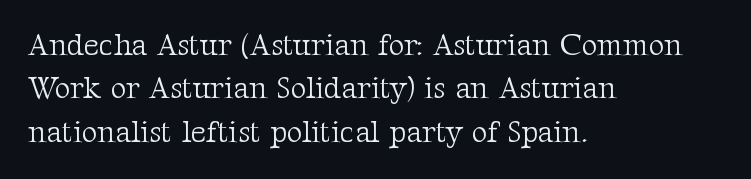
{"serif": "yes", "italic": "no", "bold": "no", "weight": "light", "width": "normal", "stroke_contrast": "medium", "x_height": "medium", "monospaced": "no", "underline": "no", "align": "left", "line_spacing": "normal", "line_spacing_ratio": 1.45, "letter_spacing": "normal", "letter_spacing_em": 0.0, "glyph_px": 30}
